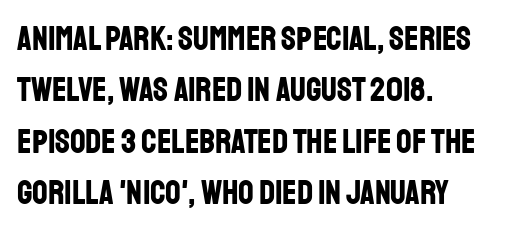
Q: Is the text bold? A: Yes.
Q: Is the text italic (slanted)? A: No, it is upright.
Q: Is the typeface a serif or a sans-serif typeface? A: Sans-serif.
Q: Is the text underlined? A: No.
Q: How is the paragraph aligned? A: Left-aligned.
Q: Is the spacing between letters normal or unusually wide? A: Normal.
Q: Is the spacing between lines tight, normal or loose? A: Normal.
Q: Width (condensed, normal, or wide)? A: Condensed.
Q: Stroke contrast? A: Low.
Q: x-height? A: Large.
Q: Monospaced? A: No.
